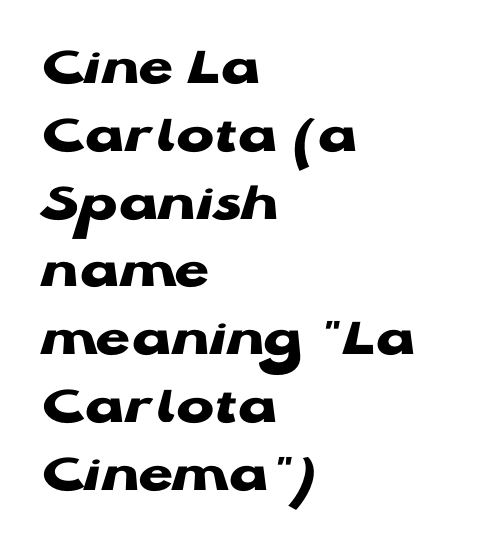
{"serif": "no", "italic": "no", "bold": "yes", "weight": "heavy", "width": "wide", "stroke_contrast": "low", "x_height": "medium", "monospaced": "no", "underline": "no", "align": "left", "line_spacing_ratio": 1.21, "letter_spacing": "normal", "letter_spacing_em": 0.0, "glyph_px": 56}
